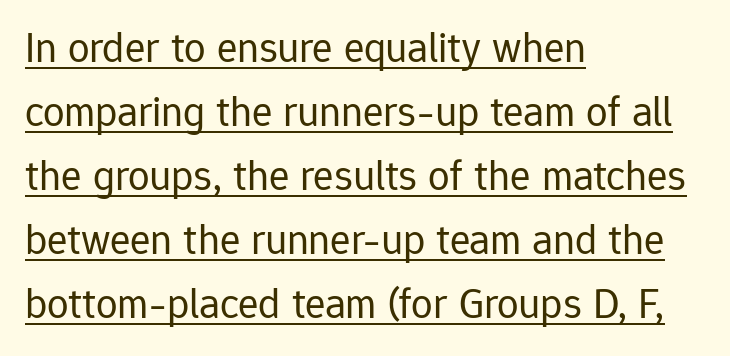
The image shows 43 px regular-weight sans-serif type, upright; set left-aligned, normal line spacing (1.49x), normal letter spacing, underlined; low stroke contrast and a medium x-height.
